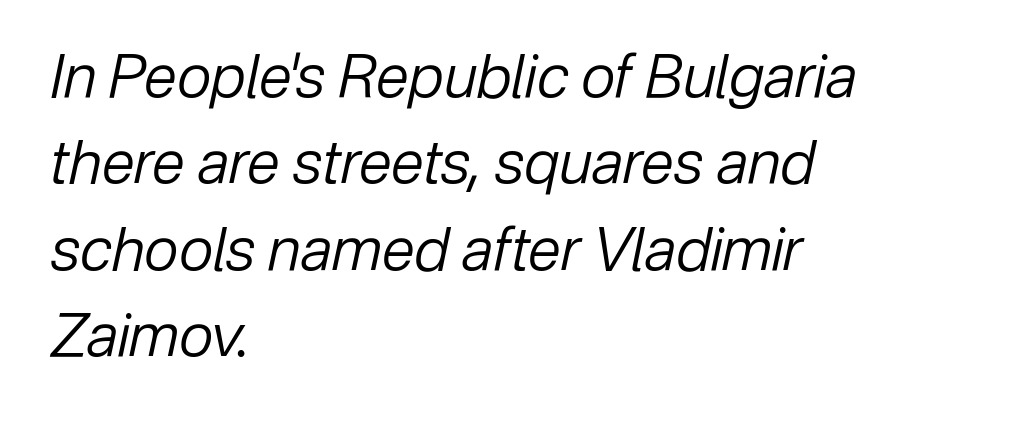
Q: Is the text bold? A: No.
Q: Is the text italic (slanted)? A: Yes, it leans right by about 12 degrees.
Q: Is the text underlined? A: No.
Q: How is the paragraph aligned? A: Left-aligned.
Q: Is the spacing between letters normal or unusually wide? A: Normal.
Q: Is the spacing between lines tight, normal or loose? A: Normal.
Q: Width (condensed, normal, or wide)? A: Normal.
Q: Stroke contrast? A: Low.
Q: x-height? A: Medium.
Q: Monospaced? A: No.
